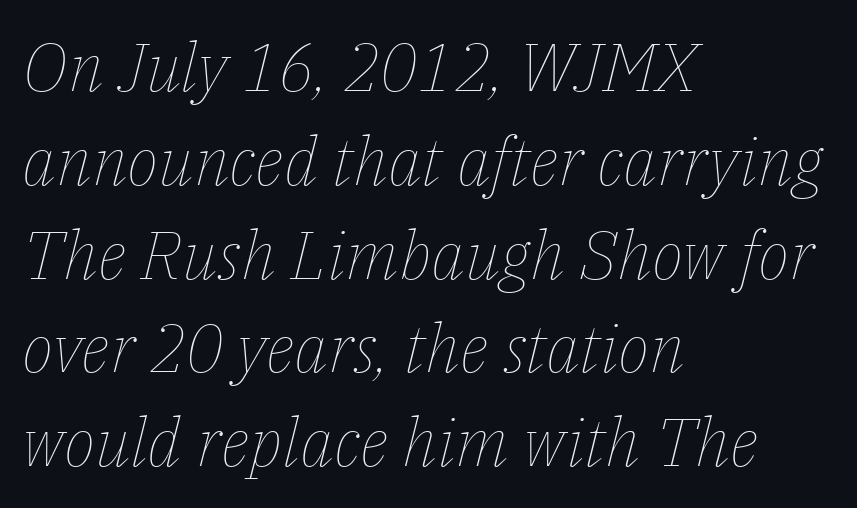
Q: Is the text bold? A: No.
Q: Is the text italic (slanted)? A: Yes, it leans right by about 14 degrees.
Q: Is the text underlined? A: No.
Q: How is the paragraph aligned? A: Left-aligned.
Q: Is the spacing between letters normal or unusually wide? A: Normal.
Q: Is the spacing between lines tight, normal or loose? A: Normal.
Q: Width (condensed, normal, or wide)? A: Normal.
Q: Stroke contrast? A: Low.
Q: x-height? A: Medium.
Q: Monospaced? A: No.
